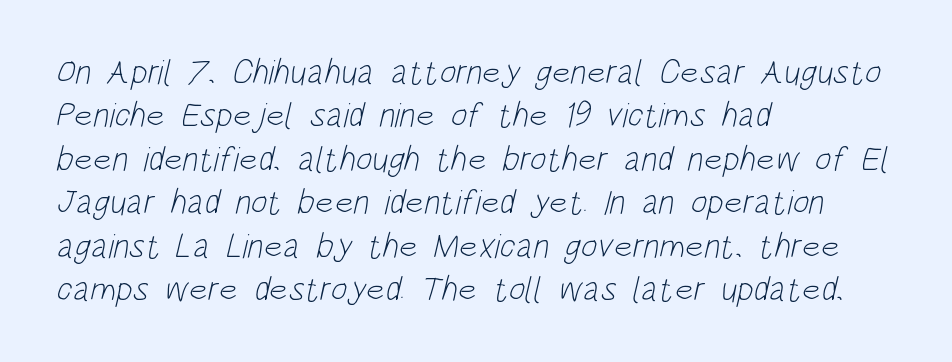
Grotesque or geometric, the face here clearly has no serifs. Character widths vary here, with narrow letters taking less room than wide ones. All the whitespace from short lines collects on the right. Is this a heavy cut? Hardly; it is regular or lighter. Lines of text with bare space underneath. Words appear dense and cohesive because spacing is normal.
